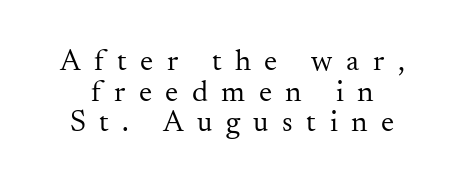
{"serif": "yes", "italic": "no", "bold": "no", "weight": "regular", "width": "normal", "stroke_contrast": "medium", "x_height": "small", "monospaced": "no", "underline": "no", "line_spacing": "tight", "line_spacing_ratio": 1.02, "letter_spacing": "wide", "letter_spacing_em": 0.45, "glyph_px": 30}
